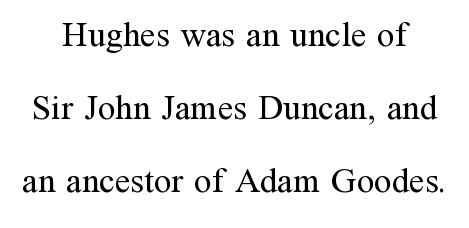
The image shows 35 px regular-weight serif type, upright; set loose line spacing (2.09x), normal letter spacing, not underlined; medium stroke contrast and a medium x-height.
